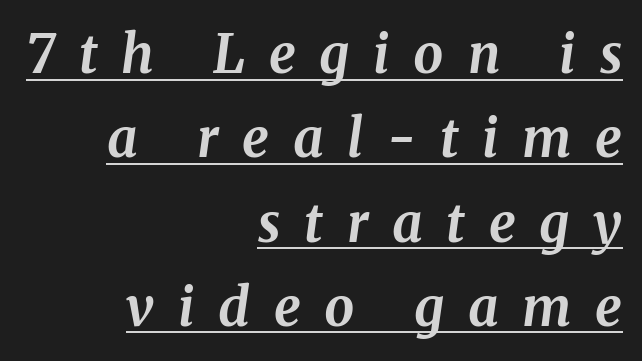
Q: Is the text bold? A: Yes.
Q: Is the text italic (slanted)? A: Yes, it leans right by about 8 degrees.
Q: Is the typeface a serif or a sans-serif typeface? A: Serif.
Q: Is the text underlined? A: Yes.
Q: How is the paragraph aligned? A: Right-aligned.
Q: Is the spacing between letters normal or unusually wide? A: Unusually wide.
Q: Is the spacing between lines tight, normal or loose? A: Normal.
Q: Width (condensed, normal, or wide)? A: Normal.
Q: Stroke contrast? A: Medium.
Q: x-height? A: Medium.
Q: Monospaced? A: No.
